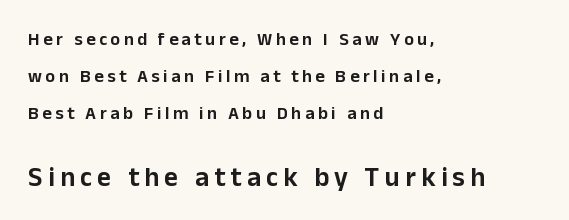
Q: Is the text italic (slanted)? A: No, it is upright.
Q: Is the text underlined? A: No.
Q: How is the paragraph aligned? A: Left-aligned.
Q: Is the spacing between letters normal or unusually wide? A: Unusually wide.
Q: Is the spacing between lines tight, normal or loose? A: Loose.
Q: Which block of text is set in a larger size, the first (top) or the second (bottom)? A: The second (bottom) one.
